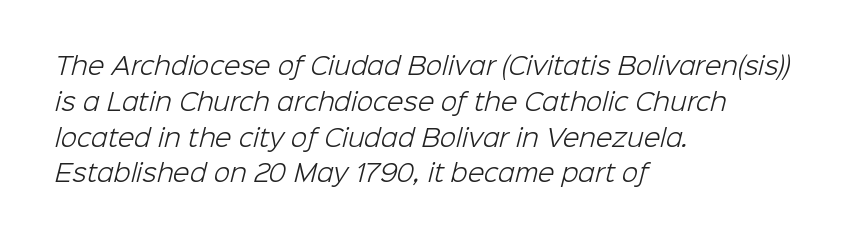
The image shows 24 px text type; set left-aligned, normal line spacing (1.49x), normal letter spacing, not underlined.
